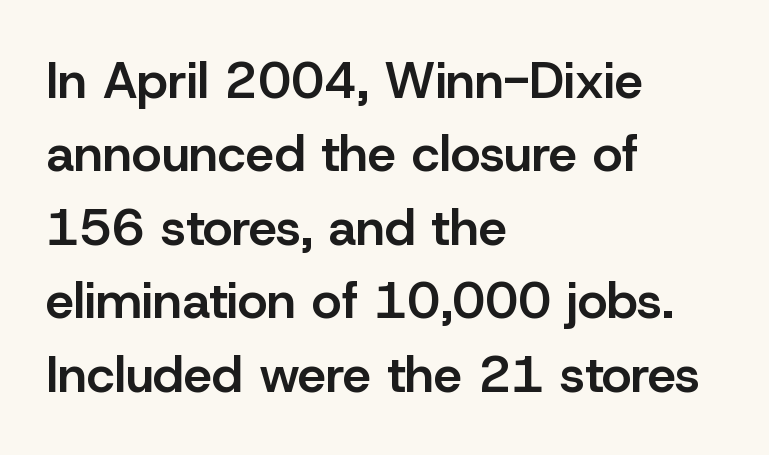
{"serif": "no", "italic": "no", "bold": "semi", "weight": "semibold", "width": "normal", "stroke_contrast": "low", "x_height": "medium", "monospaced": "no", "underline": "no", "align": "left", "line_spacing": "normal", "line_spacing_ratio": 1.44, "letter_spacing": "normal", "letter_spacing_em": 0.0, "glyph_px": 51}
